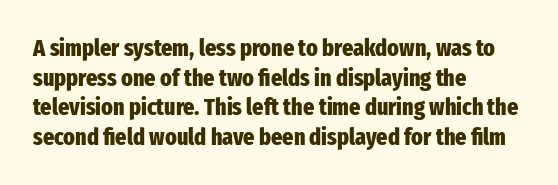
{"italic": "no", "bold": "yes", "underline": "no", "align": "left", "line_spacing_ratio": 1.23, "letter_spacing": "normal", "letter_spacing_em": 0.0, "glyph_px": 24}
